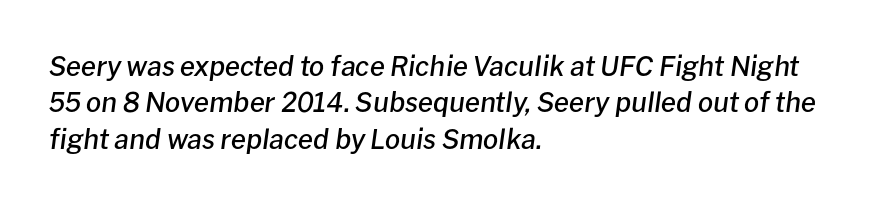
The image shows 27 px text type, italic (leaning right); set left-aligned, normal line spacing (1.35x), normal letter spacing, not underlined.
